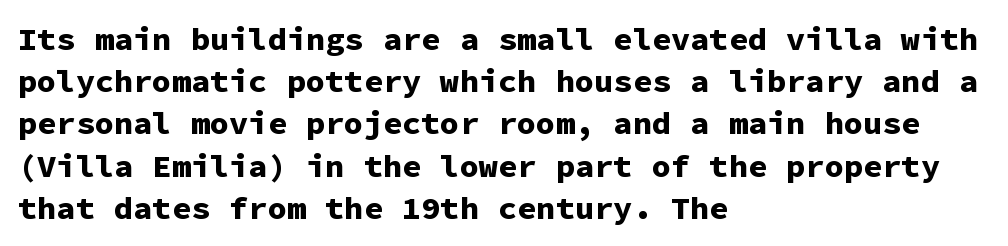
I'd call this a sans setting — the letters go barefoot. Posture: upright roman. Whoever set this chose a conventional vertical rhythm. The foot of each line stays bare and open. The line texture is even and compact thanks to regular tracking.
